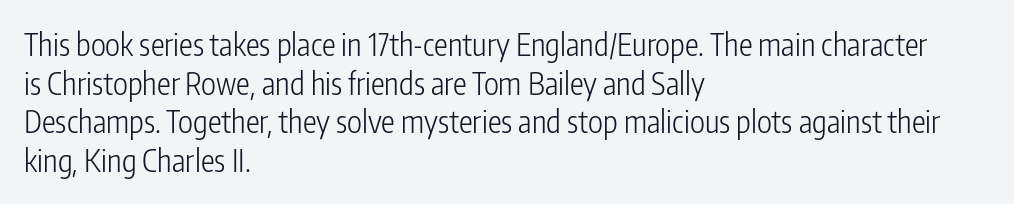
{"serif": "no", "italic": "no", "bold": "no", "weight": "light", "width": "condensed", "stroke_contrast": "low", "x_height": "medium", "monospaced": "no", "underline": "no", "align": "left", "line_spacing": "normal", "line_spacing_ratio": 1.25, "letter_spacing": "normal", "letter_spacing_em": 0.0, "glyph_px": 31}
